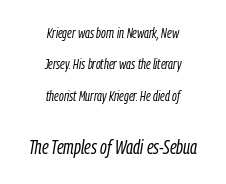
The image shows 20 px text type, italic (leaning right); set centered, loose line spacing (2.25x), normal letter spacing, not underlined; the second (bottom) block is 1.43x larger.
